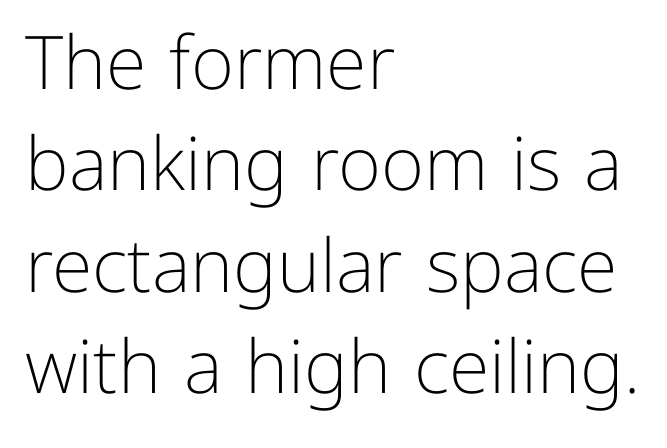
A typesetter would label this face a sans. Do the letters lean? They stand straight. The rendering anchors every line to the left-hand side. Summary of weight: not heavy and not bold. Default kerning and tracking; the words read as compact shapes. In terms of leading, this rendering sits right in the middle.
